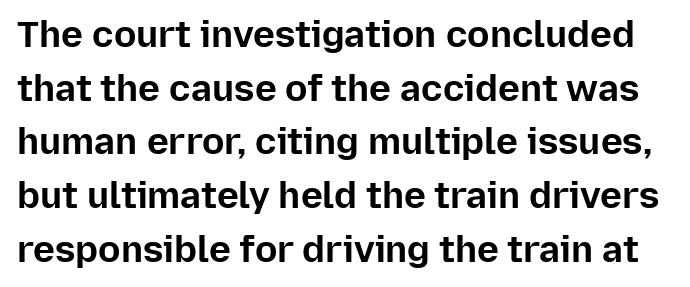
Q: Is the text bold? A: Yes.
Q: Is the text italic (slanted)? A: No, it is upright.
Q: Is the typeface a serif or a sans-serif typeface? A: Sans-serif.
Q: Is the text underlined? A: No.
Q: Is the spacing between letters normal or unusually wide? A: Normal.
Q: Is the spacing between lines tight, normal or loose? A: Normal.
Q: Width (condensed, normal, or wide)? A: Normal.
Q: Stroke contrast? A: Low.
Q: x-height? A: Medium.
Q: Monospaced? A: No.
